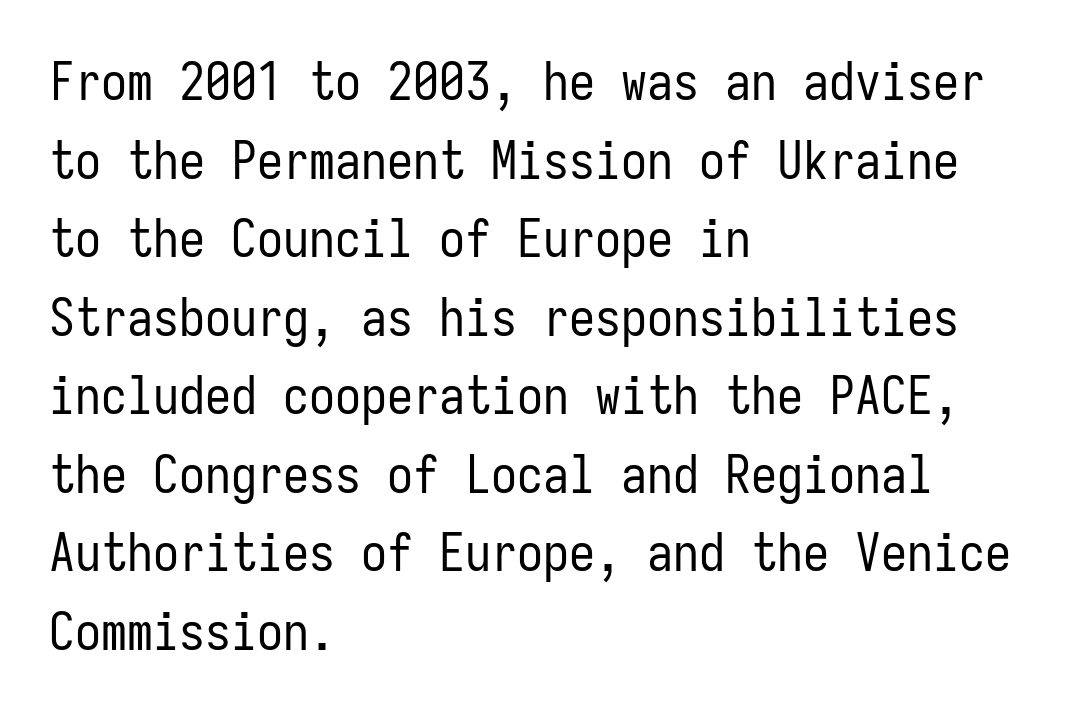
The image shows 52 px regular-weight, condensed sans-serif type, upright, monospaced; set left-aligned, normal line spacing (1.51x), normal letter spacing, not underlined; low stroke contrast and a medium x-height.
